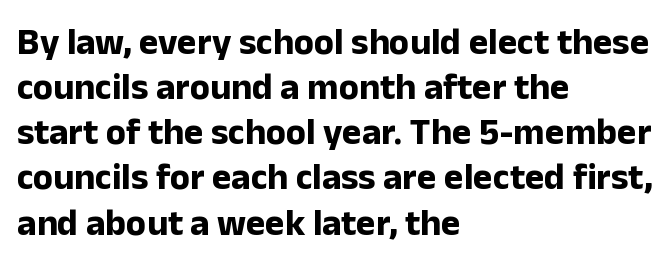
This rendering uses left alignment, leaving the right contour irregular. A typesetter would call this zero additional tracking. The letters stand upright; this is a roman face. Proportional: the letters do not fall into vertical columns.
